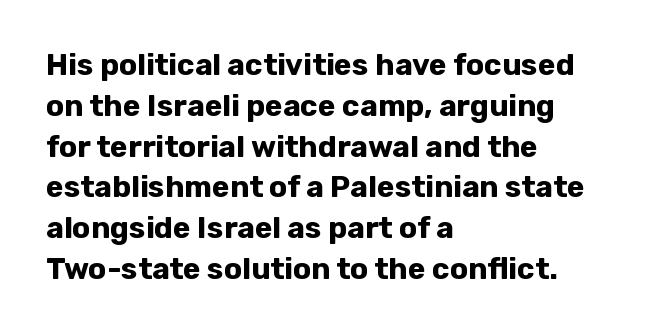
The image shows 30 px bold sans-serif type, upright; set left-aligned, normal line spacing (1.36x), normal letter spacing, not underlined; low stroke contrast and a medium x-height.
